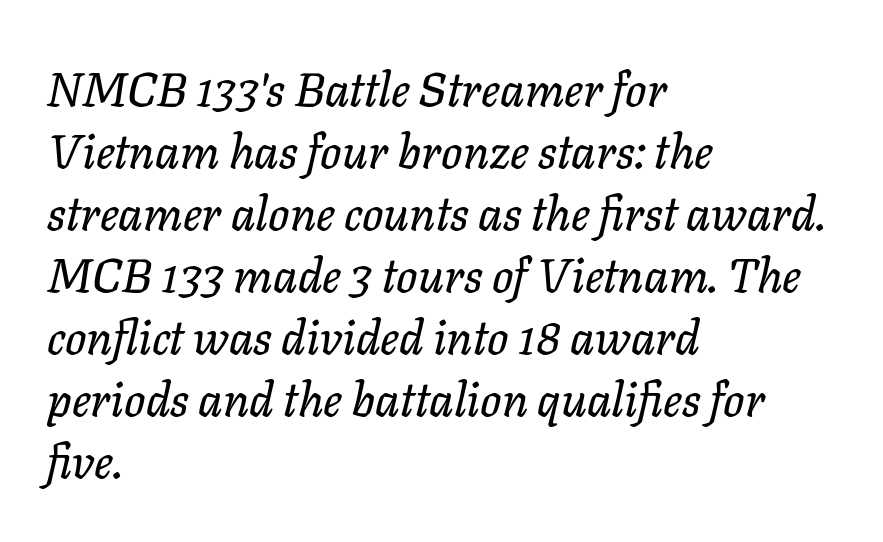
Caption: standard tracking, unaltered. You could not count columns in this text — the font is proportionally spaced. Just letters on the line, the space beneath them empty. Does the leading feel generous? No, just average. Italic? Definitely — the glyphs are oblique. All the whitespace from short lines collects on the right.
